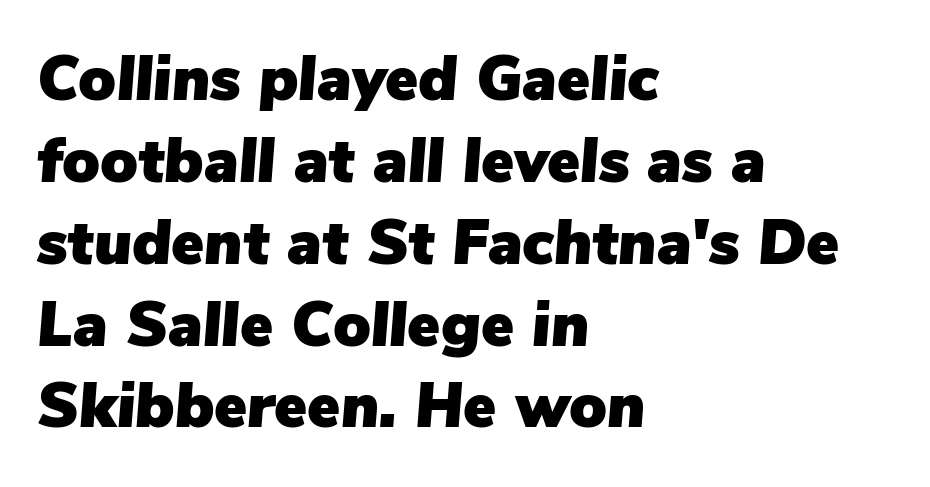
Q: Is the text italic (slanted)? A: Yes, it leans right by about 5 degrees.
Q: Is the text underlined? A: No.
Q: How is the paragraph aligned? A: Left-aligned.
Q: Is the spacing between letters normal or unusually wide? A: Normal.
Q: Is the spacing between lines tight, normal or loose? A: Normal.
Q: Width (condensed, normal, or wide)? A: Normal.
Q: Stroke contrast? A: Low.
Q: x-height? A: Medium.
Q: Monospaced? A: No.
